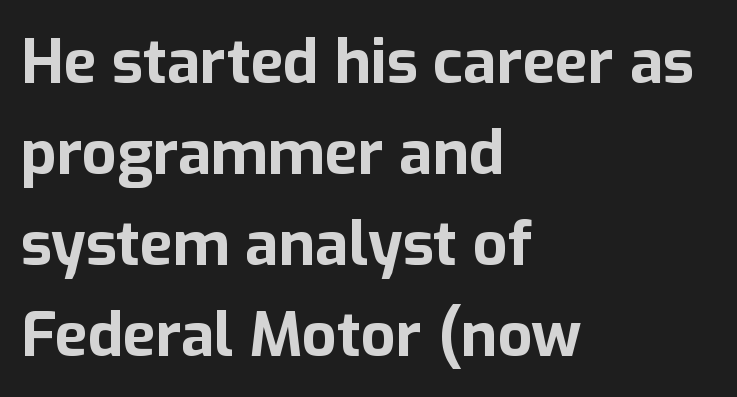
The image shows 61 px bold sans-serif type, upright; set left-aligned, normal line spacing (1.49x), normal letter spacing, not underlined; low stroke contrast and a medium x-height.
